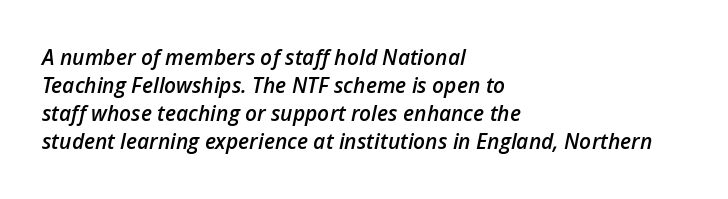
Q: Is the text bold? A: Semi-bold.
Q: Is the text italic (slanted)? A: Yes, it leans right by about 12 degrees.
Q: Is the text underlined? A: No.
Q: How is the paragraph aligned? A: Left-aligned.
Q: Is the spacing between letters normal or unusually wide? A: Normal.
Q: Is the spacing between lines tight, normal or loose? A: Normal.
